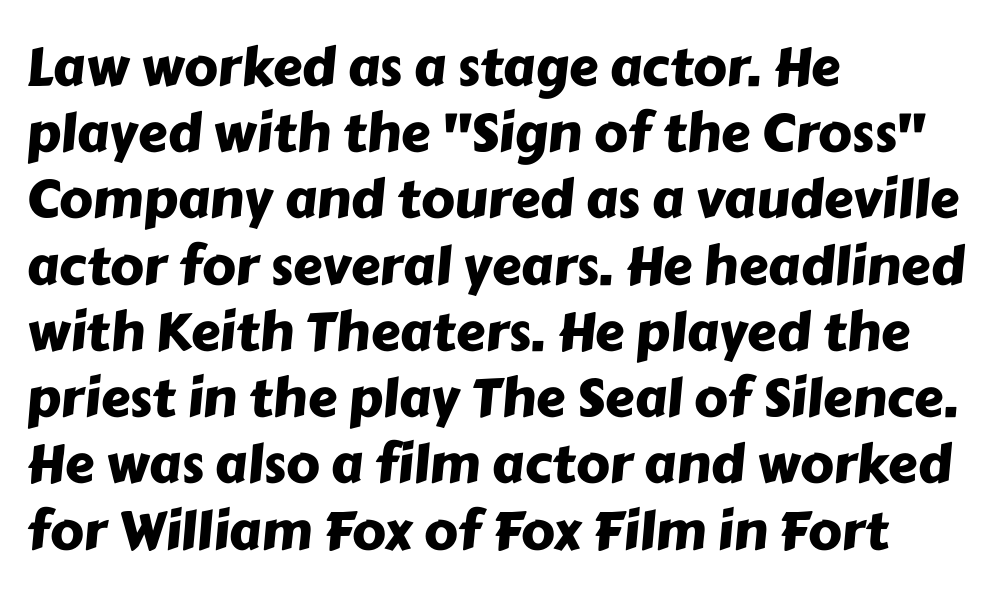
{"serif": "no", "width": "normal", "stroke_contrast": "low", "x_height": "medium", "monospaced": "no", "underline": "no", "align": "left", "line_spacing": "normal", "line_spacing_ratio": 1.25, "letter_spacing": "normal", "letter_spacing_em": 0.0, "glyph_px": 53}
